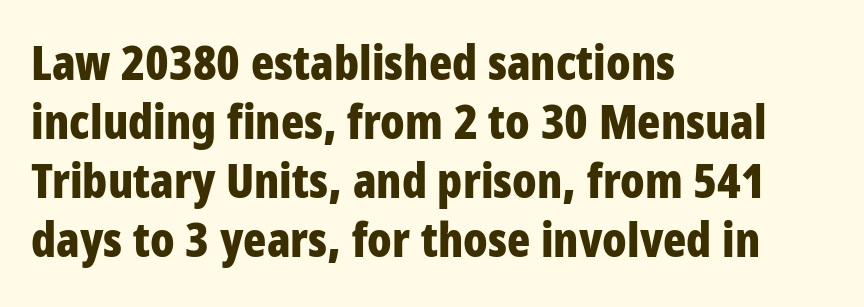
{"serif": "no", "italic": "no", "bold": "yes", "weight": "bold", "width": "condensed", "stroke_contrast": "low", "x_height": "large", "monospaced": "no", "underline": "no", "align": "left", "line_spacing_ratio": 1.23, "letter_spacing": "normal", "letter_spacing_em": 0.0, "glyph_px": 48}
